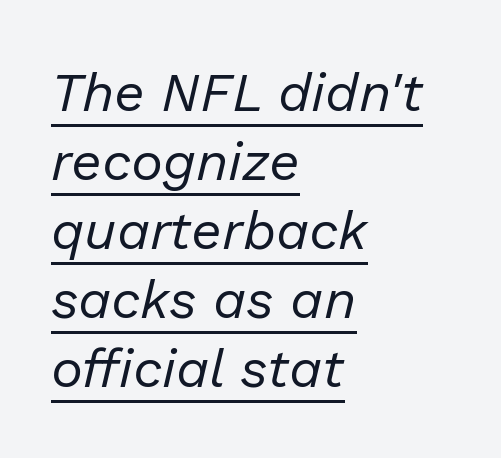
The image shows 54 px regular-weight type, italic (leaning right); set left-aligned, normal line spacing (1.28x), normal letter spacing, underlined; low stroke contrast and a medium x-height.
